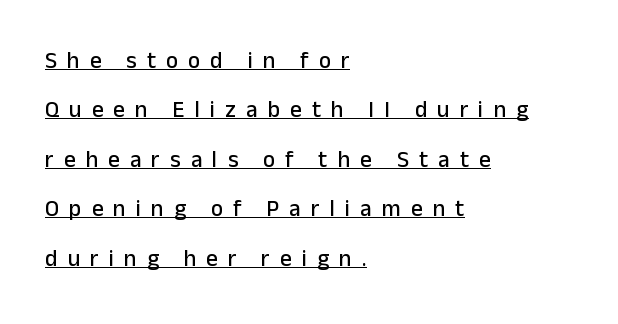
Q: Is the text italic (slanted)? A: No, it is upright.
Q: Is the text underlined? A: Yes.
Q: How is the paragraph aligned? A: Left-aligned.
Q: Is the spacing between letters normal or unusually wide? A: Unusually wide.
Q: Is the spacing between lines tight, normal or loose? A: Loose.
